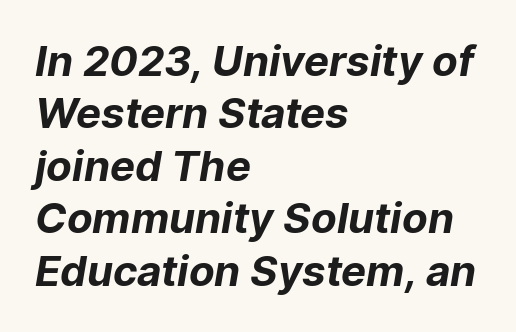
{"serif": "no", "bold": "yes", "weight": "bold", "width": "normal", "stroke_contrast": "low", "x_height": "medium", "monospaced": "no", "underline": "no", "align": "left", "line_spacing": "normal", "line_spacing_ratio": 1.25, "letter_spacing": "normal", "letter_spacing_em": 0.0, "glyph_px": 42}
